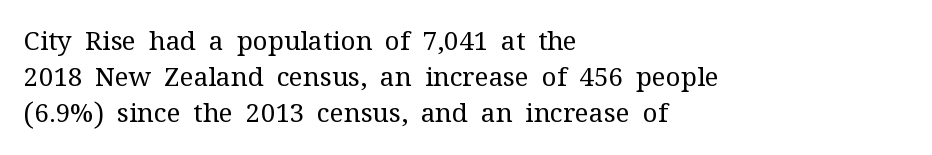
{"italic": "no", "bold": "no", "underline": "no", "align": "left", "line_spacing": "normal", "line_spacing_ratio": 1.39, "letter_spacing": "normal", "letter_spacing_em": 0.0, "glyph_px": 26}
